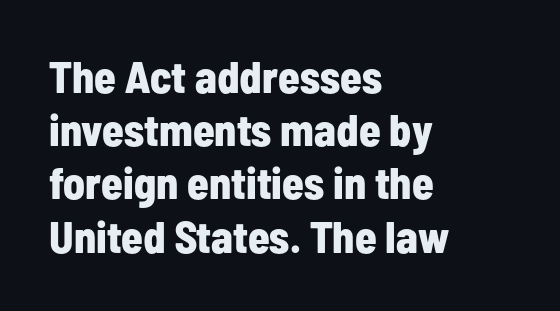
The image shows 44 px bold, condensed sans-serif type, upright; set left-aligned, line spacing 1.21x, normal letter spacing, not underlined; low stroke contrast and a medium x-height.
